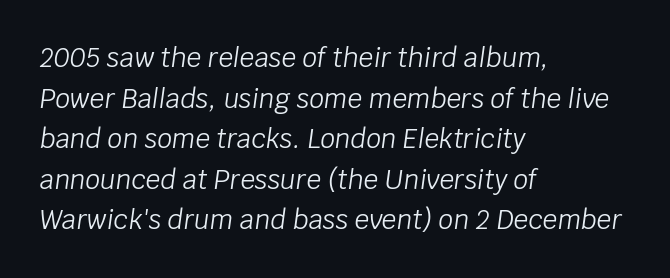
Each new line begins a customary step beneath the previous one. Lines of text with bare space underneath. Between one letter and the next there's only the usual sliver of space. Looking at the ascenders, they clearly lean. The weight would be labelled regular, book, light, or lighter still. Line beginnings align vertically; line endings do not.
